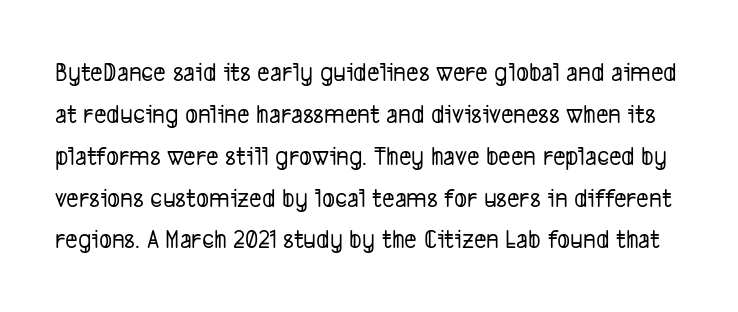
Q: Is the text underlined? A: No.
Q: Is the spacing between letters normal or unusually wide? A: Normal.
Q: Is the spacing between lines tight, normal or loose? A: Normal.
